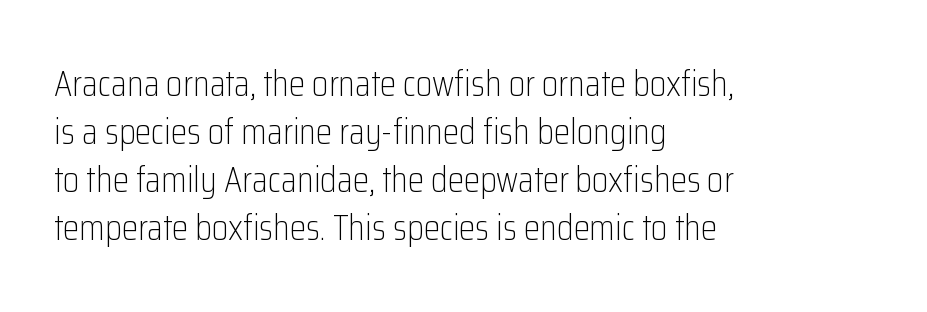
Honestly, the letter spacing is just normal — you wouldn't notice it. Quick note: not italic, upright. The vertical gap from one line to the next is medium. Each letter keeps its own natural width here, so spacing adapts to shape. The baseline area is clear. These lines stack with their left ends in a neat column.
